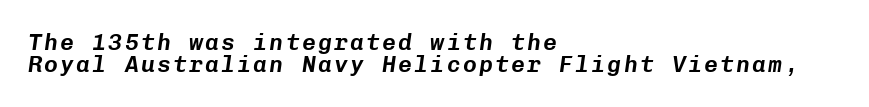
{"italic": "yes", "lean": "right", "slant_degrees": 8, "underline": "no", "align": "left", "line_spacing": "tight", "line_spacing_ratio": 0.96, "glyph_px": 23}
